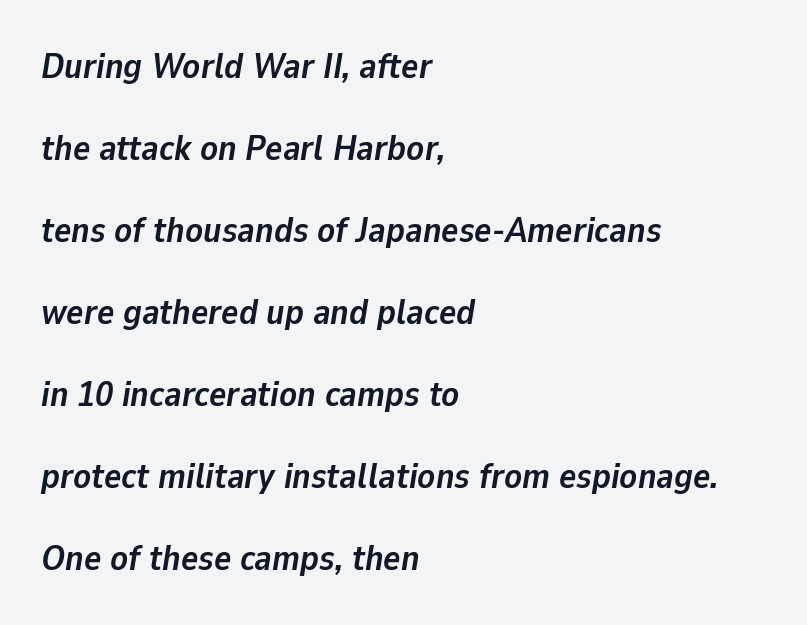
{"italic": "yes", "lean": "right", "slant_degrees": 9, "bold": "yes", "weight": "semibold", "width": "normal", "stroke_contrast": "low", "x_height": "medium", "monospaced": "no", "underline": "no", "align": "left", "line_spacing": "loose", "line_spacing_ratio": 2.28, "letter_spacing": "normal", "letter_spacing_em": 0.0, "glyph_px": 36}
